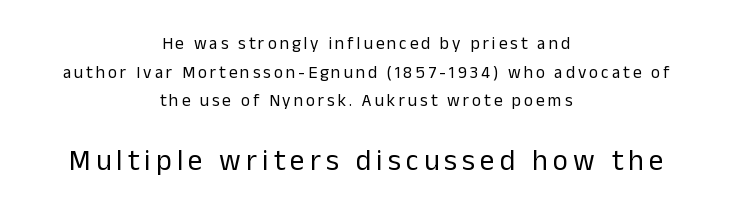
Casual observation: everything's sitting right in the middle. Words float on clear page, feet unadorned. No feet cap the strokes, marking this as sans-serif type. The rendering uses natural spacing where letterforms have individual widths. How would I describe the line gaps? Plain and ordinary. Ascenders rise straight up at ninety degrees.
